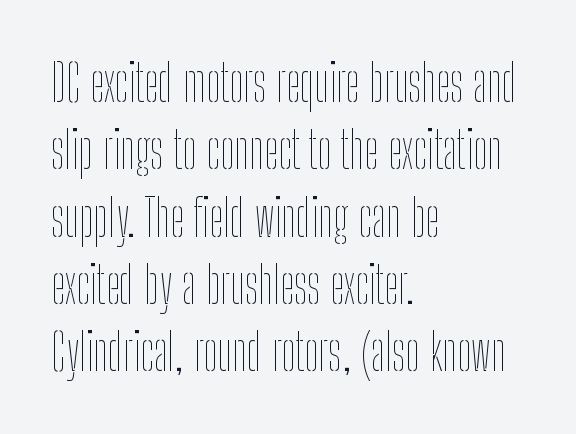
Q: Is the text bold? A: No.
Q: Is the text italic (slanted)? A: No, it is upright.
Q: Is the text underlined? A: No.
Q: How is the paragraph aligned? A: Left-aligned.
Q: Is the spacing between letters normal or unusually wide? A: Normal.
Q: Is the spacing between lines tight, normal or loose? A: Normal.
Q: Width (condensed, normal, or wide)? A: Condensed.
Q: Stroke contrast? A: Low.
Q: x-height? A: Medium.
Q: Monospaced? A: No.
